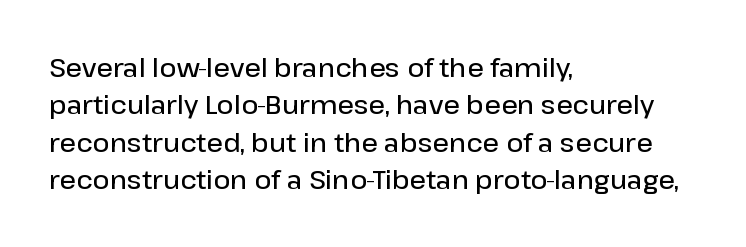
One-word summary of the alignment: left. A bit beefed up — I'd call it semibold rather than bold. Normally led — the rows are evenly, conventionally spaced. Bare-footed words on every line. If you drew a line through each stem, it would be perfectly vertical.
